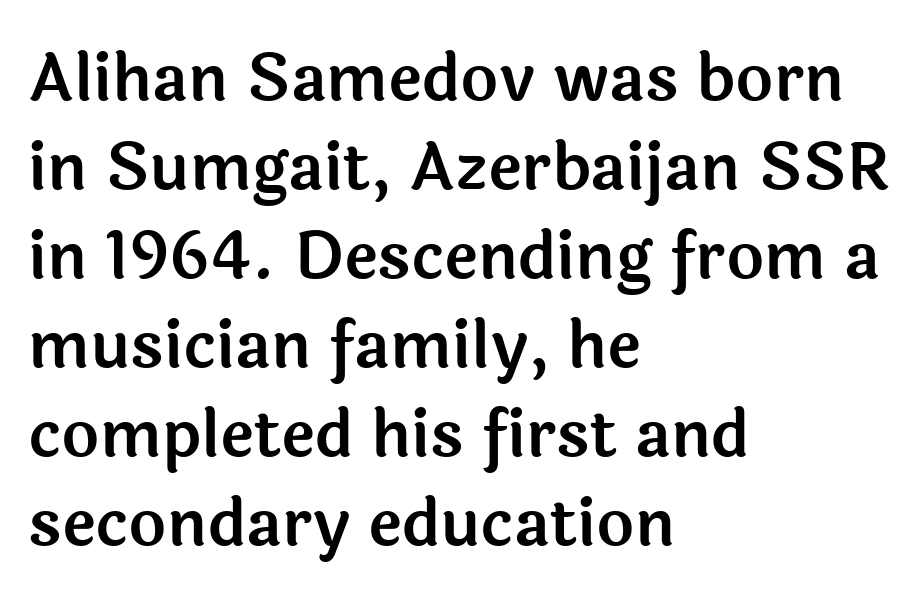
{"serif": "no", "italic": "no", "width": "normal", "x_height": "medium", "monospaced": "no", "underline": "no", "align": "left", "line_spacing": "normal", "line_spacing_ratio": 1.37, "letter_spacing": "normal", "letter_spacing_em": 0.0, "glyph_px": 65}
